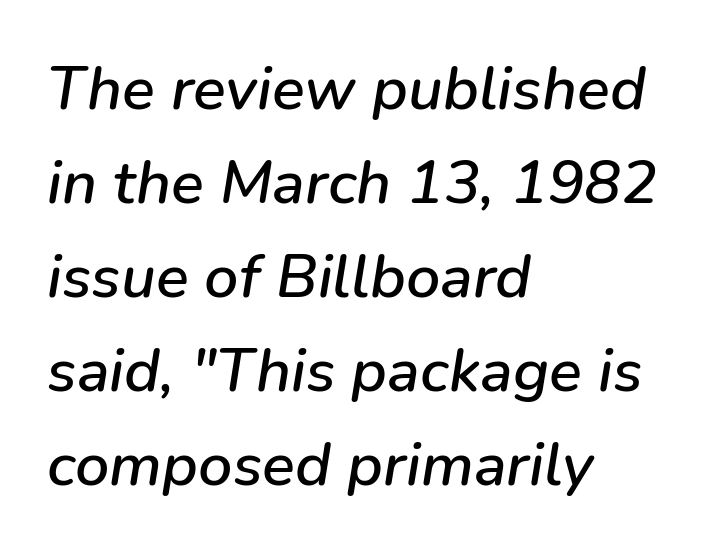
{"italic": "yes", "lean": "right", "slant_degrees": 9, "width": "normal", "stroke_contrast": "low", "x_height": "medium", "monospaced": "no", "underline": "no", "align": "left", "line_spacing": "normal", "line_spacing_ratio": 1.54, "letter_spacing": "normal", "letter_spacing_em": 0.0, "glyph_px": 61}
